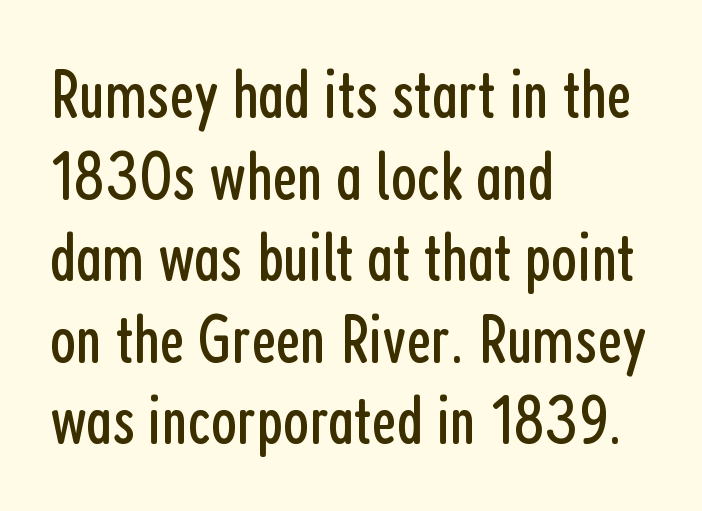
The foot of each line stays bare and open. Check where the strokes stop: nothing finishes them off — pure sans. A light-to-regular cut is what we see here. Is this a fixed-width face? No — the glyphs have proportional, varying widths. If you drew a line through each stem, it would be perfectly vertical. Between one letter and the next there's only the usual sliver of space.
